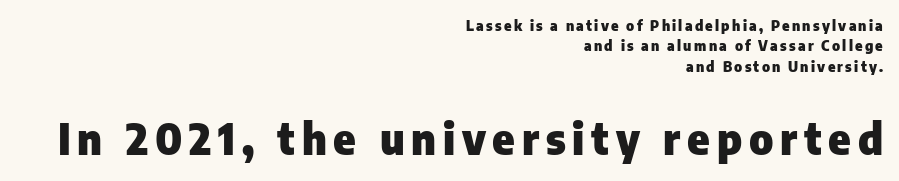
Proportional: the letters do not fall into vertical columns. Evenly set lines give the paragraph a standard silhouette. Horizontal alignment here is rightward, an uncommon choice for prose. Letterform terminals end flat and unadorned throughout the passage. Typesetter's note — lower block bumped up in size, upper block left smaller. A full-strength bold gives these letters their thick strokes.
